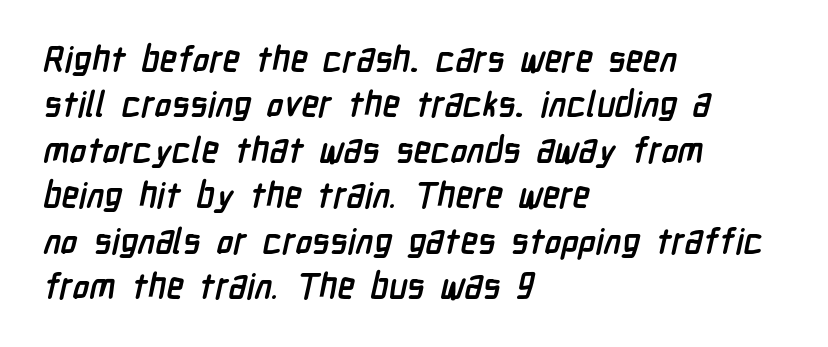
The image shows 35 px semibold, condensed sans-serif type; set left-aligned, normal line spacing (1.3x), normal letter spacing, not underlined; low stroke contrast and a medium x-height.
